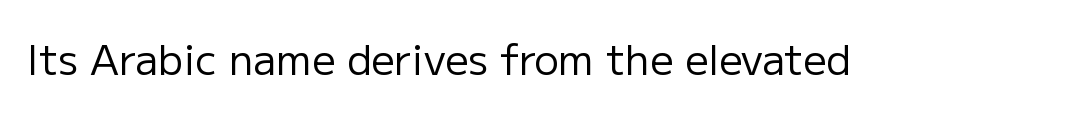
The image shows 41 px regular-weight sans-serif type, upright; set normal letter spacing, not underlined; low stroke contrast and a medium x-height.
